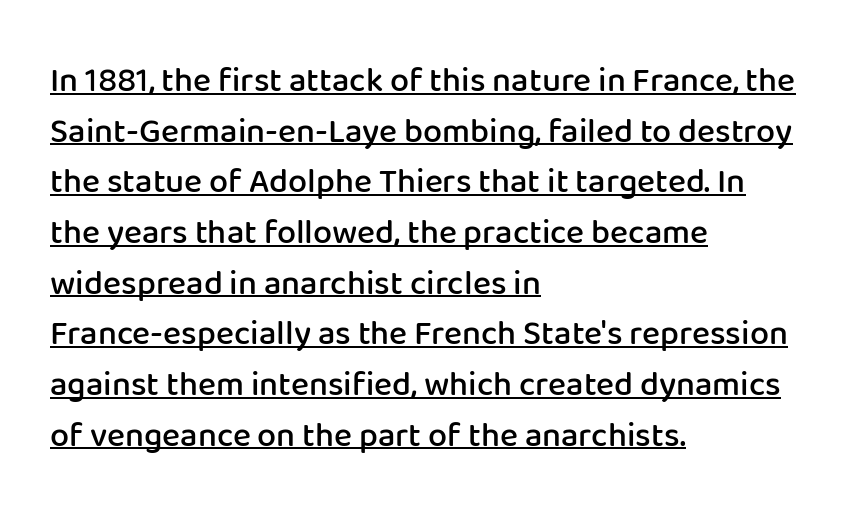
Characters remain perfectly vertical along every line. Check the space under the baseline: a stroke is drawn there. Classification — sans serif. Does the copy run flush right? No — it runs flush left. Character widths vary here, with narrow letters taking less room than wide ones.
